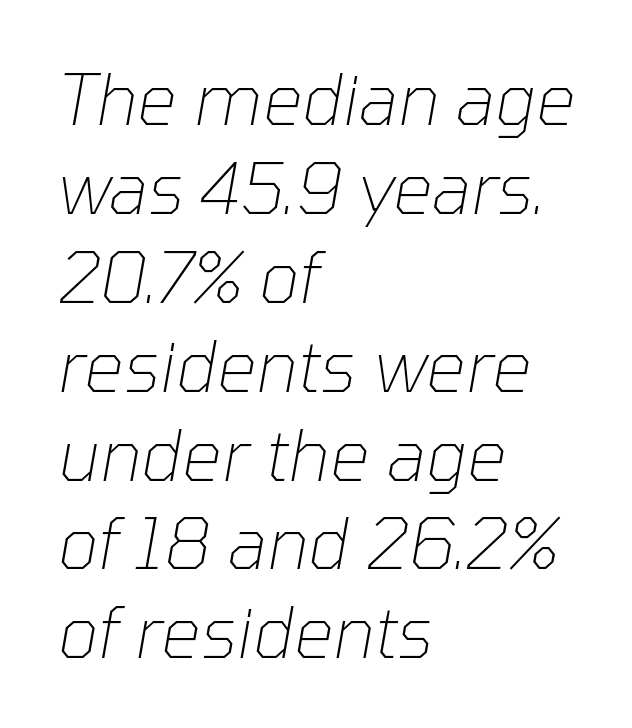
The image shows 70 px thin type, italic (leaning right); set left-aligned, normal line spacing (1.27x), normal letter spacing, not underlined; low stroke contrast and a medium x-height.
